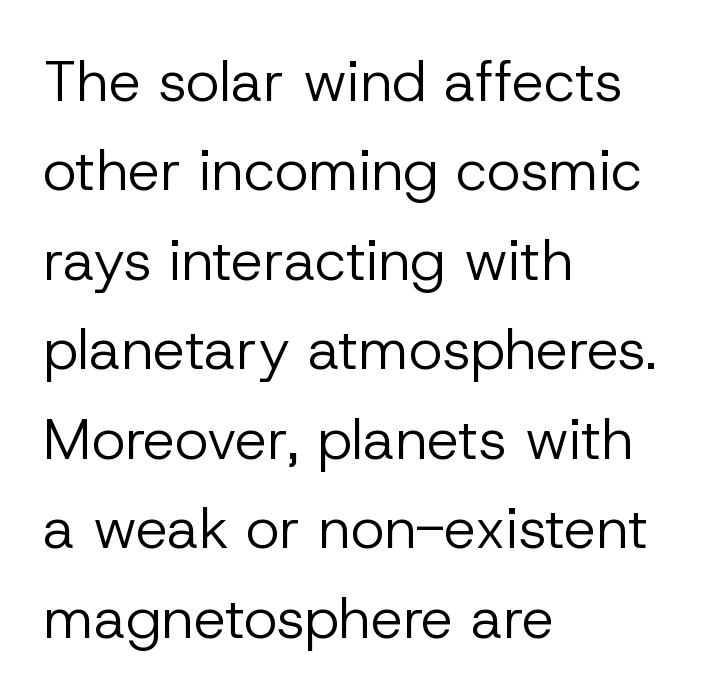
Q: Is the text bold? A: No.
Q: Is the text italic (slanted)? A: No, it is upright.
Q: Is the typeface a serif or a sans-serif typeface? A: Sans-serif.
Q: Is the text underlined? A: No.
Q: How is the paragraph aligned? A: Left-aligned.
Q: Is the spacing between letters normal or unusually wide? A: Normal.
Q: Is the spacing between lines tight, normal or loose? A: Normal.
Q: Width (condensed, normal, or wide)? A: Normal.
Q: Stroke contrast? A: Low.
Q: x-height? A: Medium.
Q: Monospaced? A: No.
